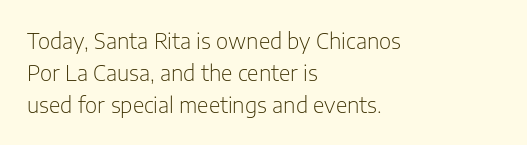
Q: Is the text bold? A: No.
Q: Is the text italic (slanted)? A: No, it is upright.
Q: Is the text underlined? A: No.
Q: How is the paragraph aligned? A: Left-aligned.
Q: Is the spacing between letters normal or unusually wide? A: Normal.
Q: Is the spacing between lines tight, normal or loose? A: Normal.
